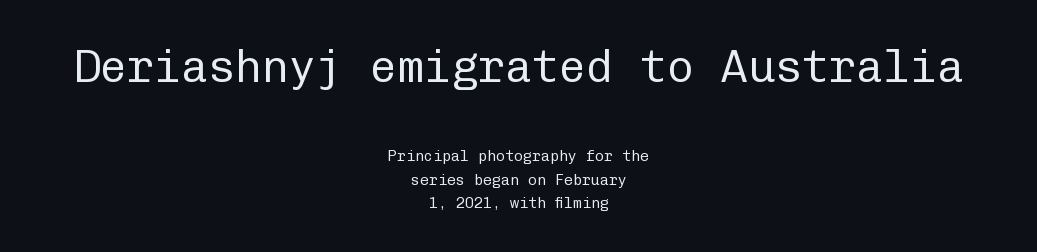
Q: Is the text bold? A: No.
Q: Is the text italic (slanted)? A: No, it is upright.
Q: Is the typeface a serif or a sans-serif typeface? A: Sans-serif.
Q: Is the text underlined? A: No.
Q: How is the paragraph aligned? A: Centered.
Q: Is the spacing between letters normal or unusually wide? A: Normal.
Q: Is the spacing between lines tight, normal or loose? A: Normal.
Q: Which block of text is set in a larger size, the first (top) or the second (bottom)? A: The first (top) one.
Q: Width (condensed, normal, or wide)? A: Normal.
Q: Stroke contrast? A: Low.
Q: x-height? A: Medium.
Q: Monospaced? A: Yes.
